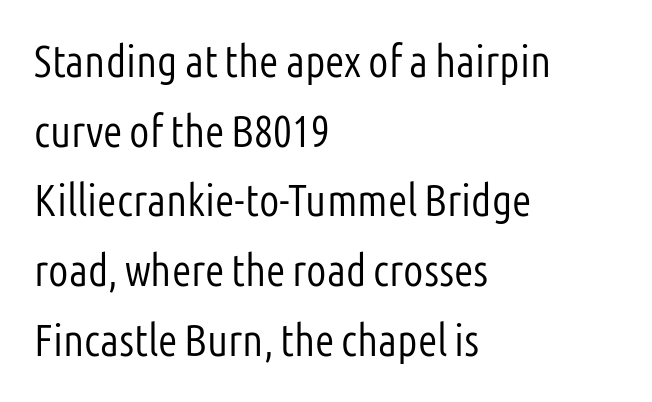
Regular leading. Is this a fixed-width face? No — the glyphs have proportional, varying widths. No heavy texture on the line: the type isn't bold. Words appear dense and cohesive because spacing is normal.
